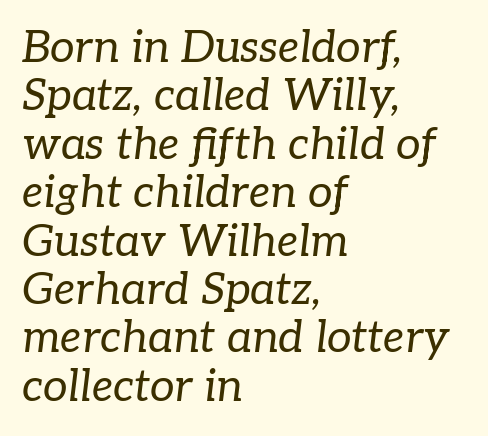
The image shows 44 px regular-weight serif type, italic (leaning right); set left-aligned, tight line spacing (1.1x), normal letter spacing, not underlined; low stroke contrast and a medium x-height.
